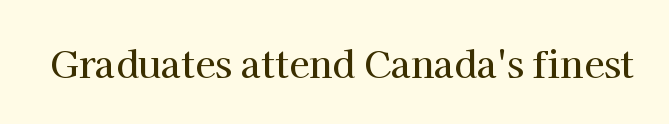
Q: Is the text italic (slanted)? A: No, it is upright.
Q: Is the typeface a serif or a sans-serif typeface? A: Serif.
Q: Is the text underlined? A: No.
Q: Is the spacing between letters normal or unusually wide? A: Normal.
Q: Width (condensed, normal, or wide)? A: Normal.
Q: Stroke contrast? A: High.
Q: x-height? A: Medium.
Q: Monospaced? A: No.
